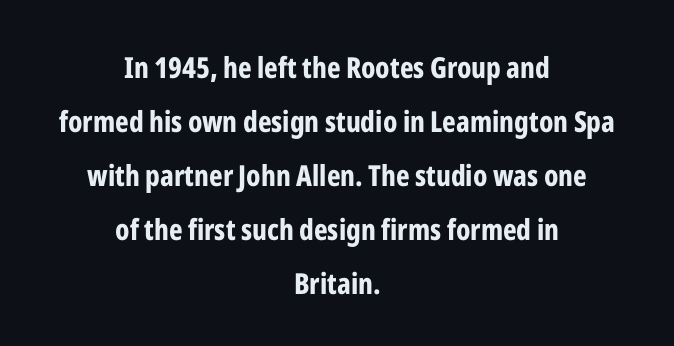
The image shows 29 px bold, condensed sans-serif type, upright; set centered, line spacing 1.86x, normal letter spacing, not underlined; low stroke contrast and a medium x-height.
